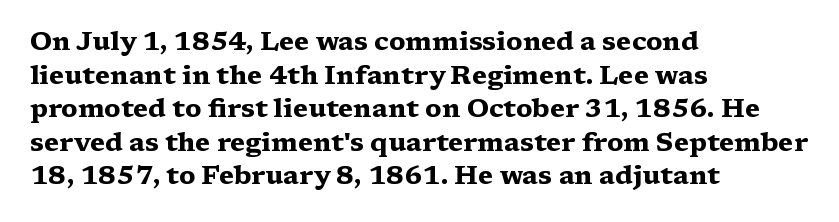
Q: Is the text bold? A: Yes.
Q: Is the text italic (slanted)? A: No, it is upright.
Q: Is the text underlined? A: No.
Q: How is the paragraph aligned? A: Left-aligned.
Q: Is the spacing between letters normal or unusually wide? A: Normal.
Q: Is the spacing between lines tight, normal or loose? A: Normal.
